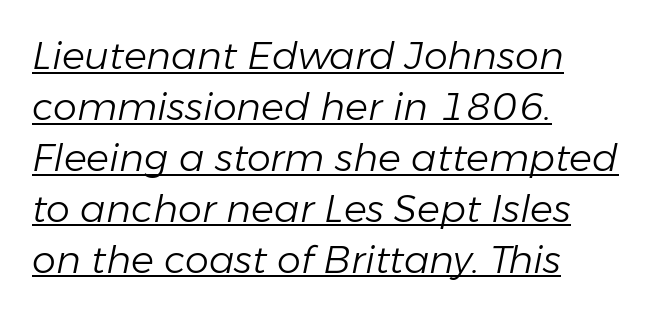
The image shows 38 px light type, italic (leaning right); set left-aligned, normal line spacing (1.34x), normal letter spacing, underlined; low stroke contrast and a medium x-height.
